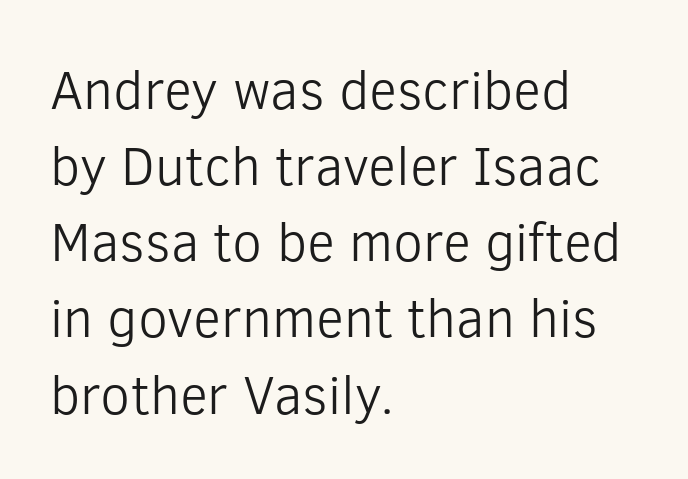
Q: Is the text bold? A: No.
Q: Is the text italic (slanted)? A: No, it is upright.
Q: Is the typeface a serif or a sans-serif typeface? A: Sans-serif.
Q: Is the text underlined? A: No.
Q: How is the paragraph aligned? A: Left-aligned.
Q: Is the spacing between letters normal or unusually wide? A: Normal.
Q: Is the spacing between lines tight, normal or loose? A: Normal.
Q: Width (condensed, normal, or wide)? A: Normal.
Q: Stroke contrast? A: Low.
Q: x-height? A: Medium.
Q: Monospaced? A: No.
